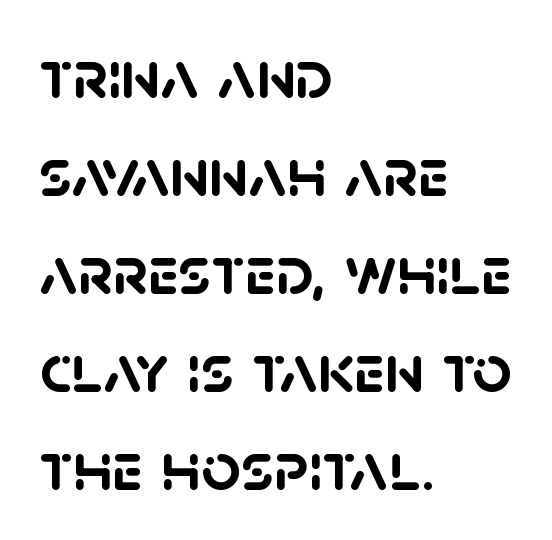
{"serif": "no", "bold": "yes", "weight": "semibold", "width": "normal", "stroke_contrast": "low", "x_height": "large", "monospaced": "no", "underline": "no", "align": "left", "line_spacing": "normal", "line_spacing_ratio": 1.42, "letter_spacing": "normal", "letter_spacing_em": 0.0, "glyph_px": 69}
